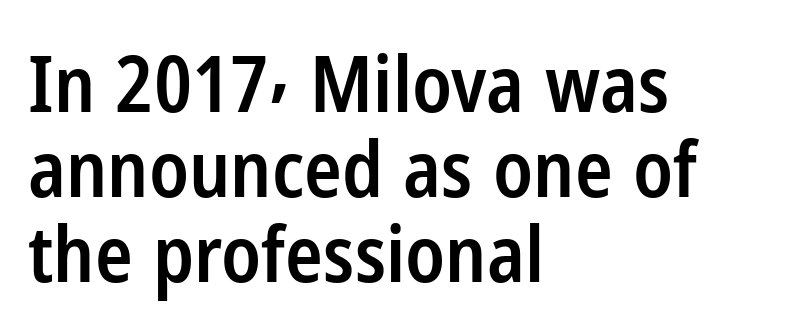
{"serif": "no", "italic": "no", "bold": "semi", "weight": "semibold", "width": "condensed", "stroke_contrast": "low", "x_height": "medium", "monospaced": "no", "underline": "no", "align": "left", "line_spacing": "tight", "line_spacing_ratio": 1.09, "letter_spacing": "normal", "letter_spacing_em": 0.0, "glyph_px": 78}
